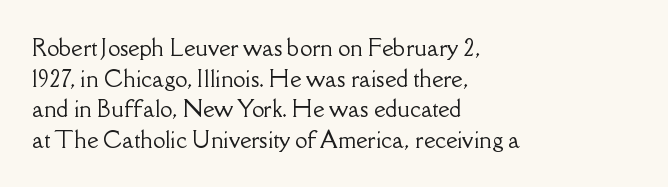
{"italic": "no", "underline": "no", "align": "left", "line_spacing": "normal", "line_spacing_ratio": 1.39, "letter_spacing": "normal", "letter_spacing_em": 0.0, "glyph_px": 22}
